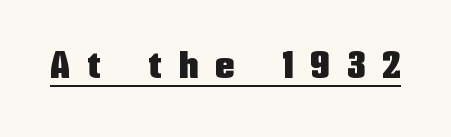
The image shows 38 px condensed sans-serif type, upright; set unusually wide letter spacing (+0.47 em), underlined; low stroke contrast and a medium x-height.
